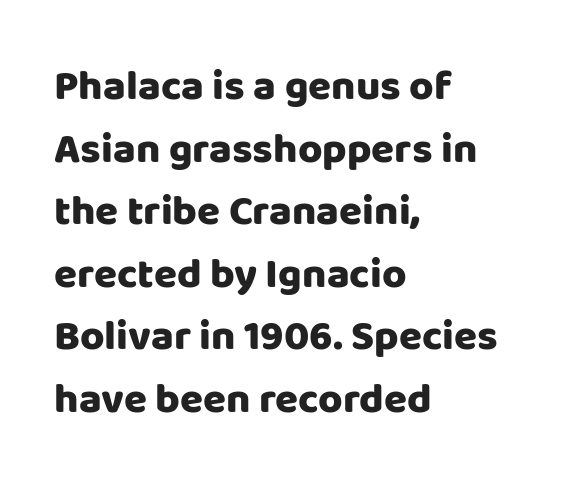
{"serif": "no", "italic": "no", "bold": "yes", "weight": "heavy", "width": "normal", "stroke_contrast": "low", "x_height": "large", "monospaced": "no", "underline": "no", "align": "left", "line_spacing": "normal", "line_spacing_ratio": 1.49, "letter_spacing": "normal", "letter_spacing_em": 0.0, "glyph_px": 42}
